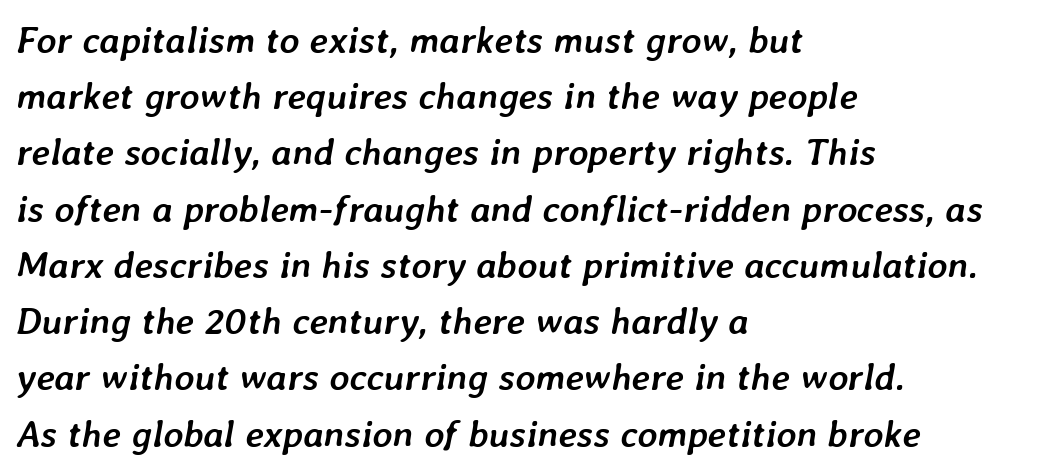
The image shows 38 px semibold type, italic (leaning right); set left-aligned, normal line spacing (1.48x), normal letter spacing, not underlined; low stroke contrast and a medium x-height.
